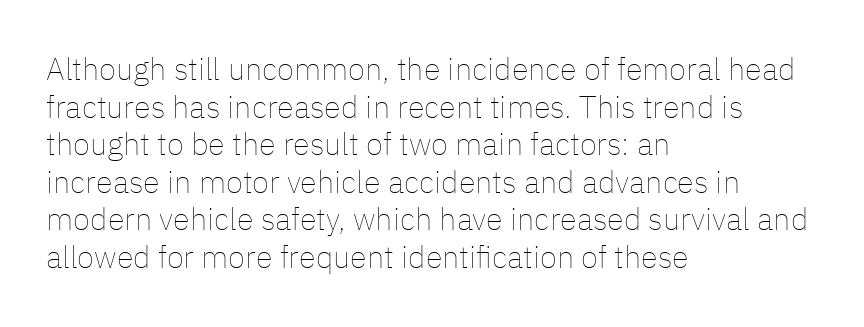
There is no visible air inserted between adjacent glyphs. Reading down the block, your eye returns to a fixed left position each line. It's the straight-up-and-down kind of type. This sample has the flowing, uneven cadence of proportional lettering. The gap between lines stays unmarked. The strokes are not fattened; the text isn't bold.
